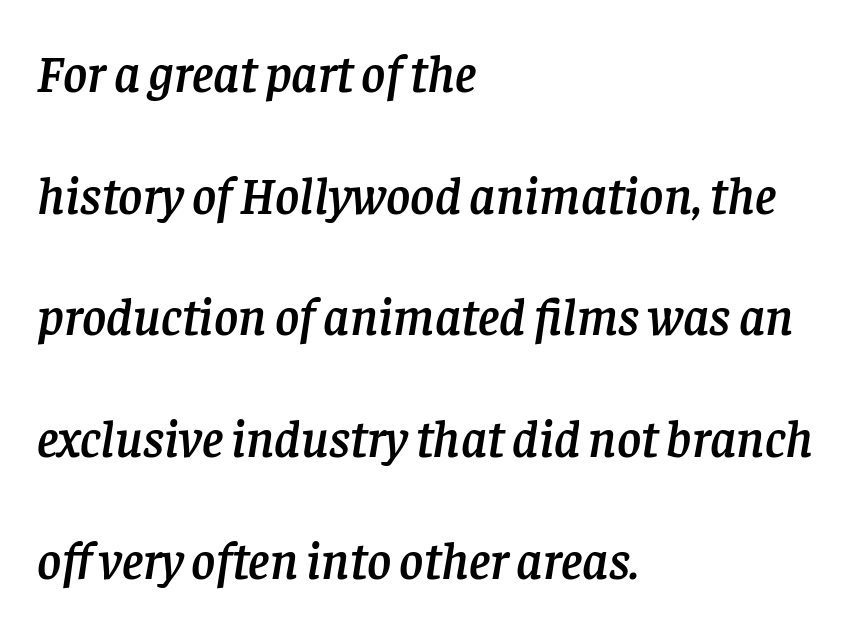
The image shows 52 px serif type, italic (leaning right); set left-aligned, loose line spacing (2.34x), normal letter spacing, not underlined; low stroke contrast and a large x-height.
